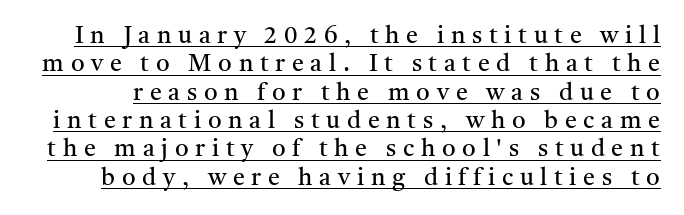
{"italic": "no", "bold": "no", "underline": "yes", "line_spacing_ratio": 1.18, "letter_spacing": "wide", "letter_spacing_em": 0.28, "glyph_px": 24}
